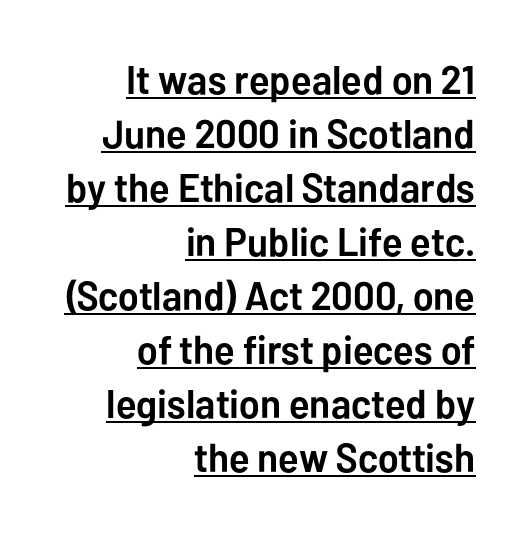
Q: Is the text bold? A: Yes.
Q: Is the text italic (slanted)? A: No, it is upright.
Q: Is the typeface a serif or a sans-serif typeface? A: Sans-serif.
Q: Is the text underlined? A: Yes.
Q: How is the paragraph aligned? A: Right-aligned.
Q: Is the spacing between letters normal or unusually wide? A: Normal.
Q: Is the spacing between lines tight, normal or loose? A: Normal.
Q: Width (condensed, normal, or wide)? A: Normal.
Q: Stroke contrast? A: Low.
Q: x-height? A: Medium.
Q: Monospaced? A: No.
